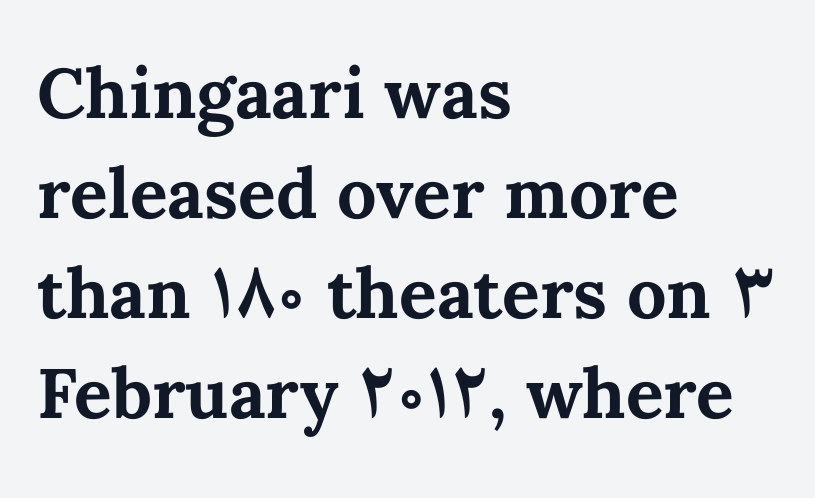
The image shows 70 px bold type, upright; set left-aligned, normal line spacing (1.43x), normal letter spacing, not underlined; medium stroke contrast and a medium x-height.
